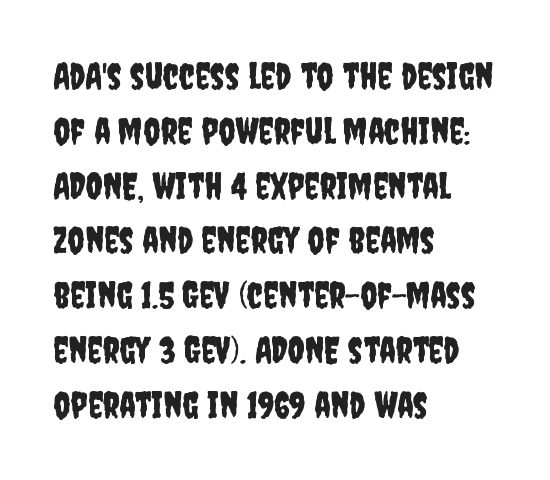
{"serif": "no", "italic": "no", "width": "condensed", "stroke_contrast": "low", "x_height": "large", "monospaced": "no", "underline": "no", "align": "left", "line_spacing": "normal", "line_spacing_ratio": 1.48, "letter_spacing": "normal", "letter_spacing_em": 0.0, "glyph_px": 37}
